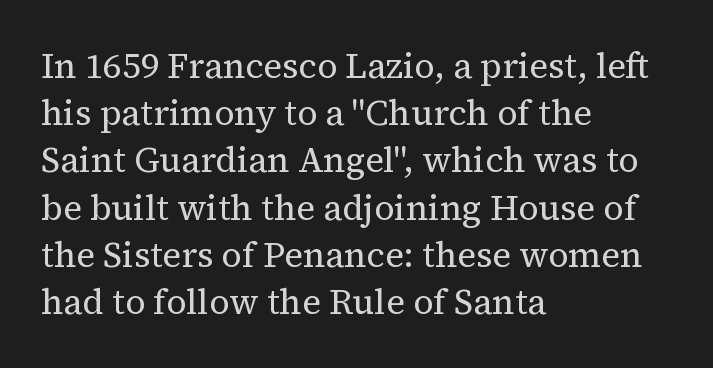
The cut favours lightness, reaching ordinary text weight at its darkest. The string is rendered with underlining switched off. Regarding leading, the lines here are spaced in the standard way. The specimen reads as upright at a glance. A typesetter would call this proportional, since set widths differ per character. The typesetter chose a ragged-right arrangement here.
